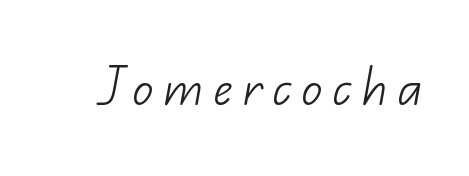
Q: Is the text bold? A: No.
Q: Is the typeface a serif or a sans-serif typeface? A: Sans-serif.
Q: Is the text underlined? A: No.
Q: Is the spacing between letters normal or unusually wide? A: Unusually wide.
Q: Width (condensed, normal, or wide)? A: Normal.
Q: Stroke contrast? A: Low.
Q: x-height? A: Small.
Q: Monospaced? A: No.
